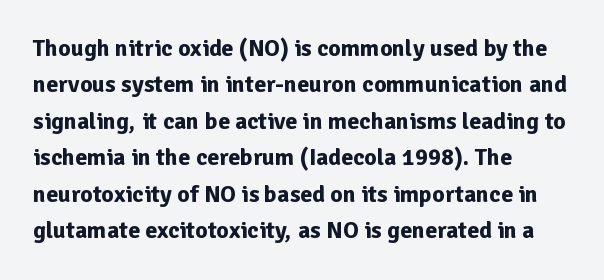
The designer left line spacing at the default. The horizontal fit of the characters is conventional and even. The specimen reads as upright at a glance. The passage shown is not underscored anywhere. The letters are bold, with thick, heavy strokes.
